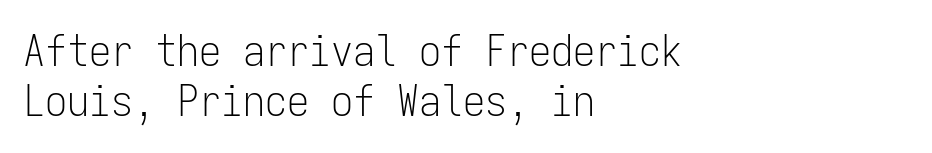
Honestly, the letter spacing is just normal — you wouldn't notice it. The passage shown stacks its lines with hardly any gap. Is the type heavy? It reads as light-to-regular instead. If you drew a ruler down the left edge, every line would touch it. A sans-serif font was chosen for this passage. A typesetter would mark this as roman, not italic.
